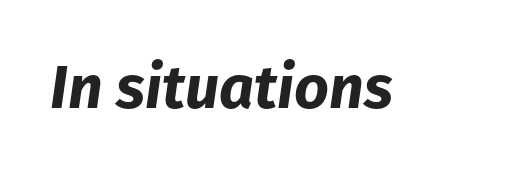
The zone under the glyphs is completely vacant. Varying glyph widths throughout — classic text-font behaviour. Compared with an ordinary text face, these strokes are far heavier — a full bold. Slant detected: the letters are inclined. No extra tracking has been applied to these lines.
